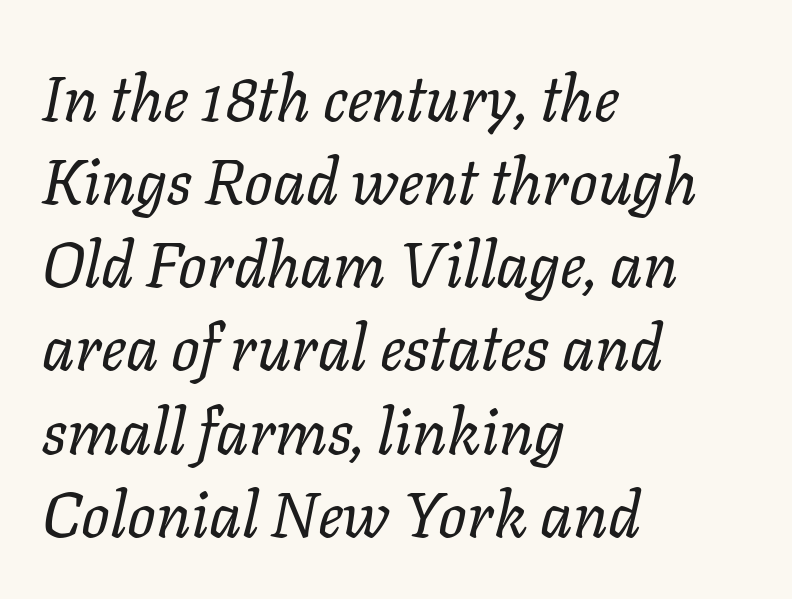
The image shows 63 px regular-weight type, italic (leaning right); set left-aligned, normal line spacing (1.32x), normal letter spacing, not underlined; low stroke contrast and a medium x-height.
